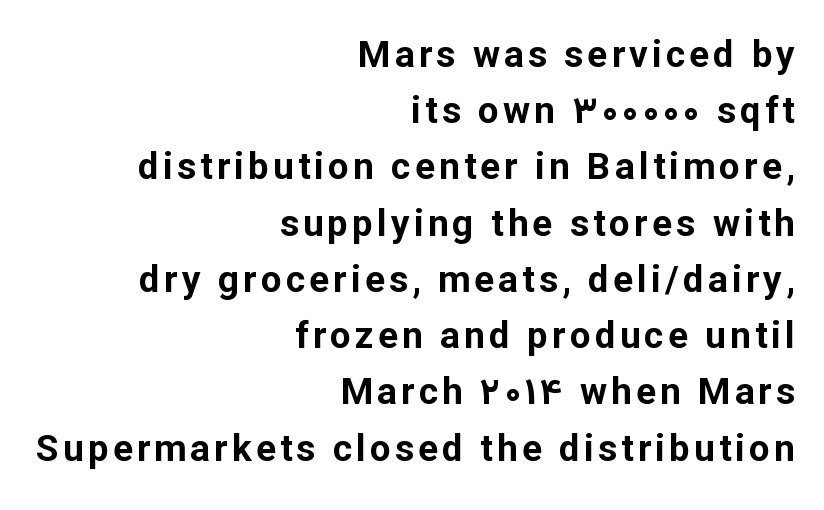
Q: Is the text bold? A: Yes.
Q: Is the text italic (slanted)? A: No, it is upright.
Q: Is the typeface a serif or a sans-serif typeface? A: Sans-serif.
Q: Is the text underlined? A: No.
Q: How is the paragraph aligned? A: Right-aligned.
Q: Is the spacing between lines tight, normal or loose? A: Normal.
Q: Width (condensed, normal, or wide)? A: Normal.
Q: Stroke contrast? A: Low.
Q: x-height? A: Medium.
Q: Monospaced? A: No.
